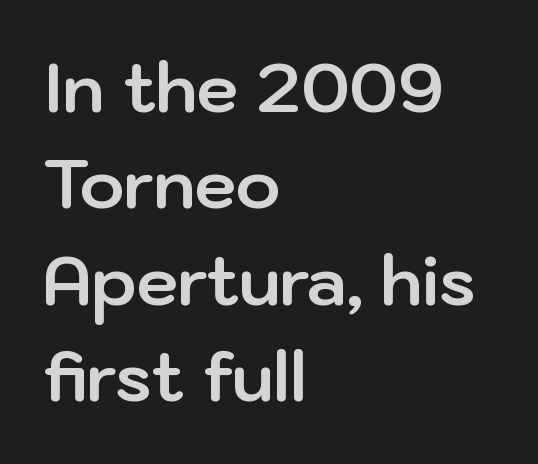
Q: Is the text bold? A: Yes.
Q: Is the text italic (slanted)? A: No, it is upright.
Q: Is the typeface a serif or a sans-serif typeface? A: Sans-serif.
Q: Is the text underlined? A: No.
Q: How is the paragraph aligned? A: Left-aligned.
Q: Is the spacing between letters normal or unusually wide? A: Normal.
Q: Is the spacing between lines tight, normal or loose? A: Normal.
Q: Width (condensed, normal, or wide)? A: Normal.
Q: Stroke contrast? A: Low.
Q: x-height? A: Medium.
Q: Monospaced? A: No.
